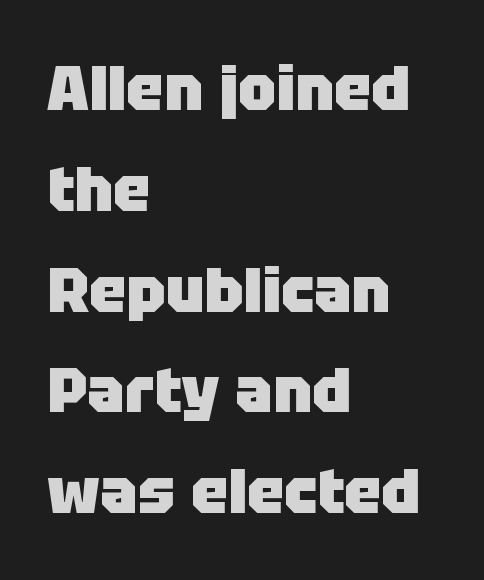
Q: Is the text bold? A: Yes.
Q: Is the text italic (slanted)? A: No, it is upright.
Q: Is the typeface a serif or a sans-serif typeface? A: Sans-serif.
Q: Is the text underlined? A: No.
Q: How is the paragraph aligned? A: Left-aligned.
Q: Is the spacing between letters normal or unusually wide? A: Normal.
Q: Is the spacing between lines tight, normal or loose? A: Normal.
Q: Width (condensed, normal, or wide)? A: Normal.
Q: Stroke contrast? A: Low.
Q: x-height? A: Large.
Q: Monospaced? A: No.
